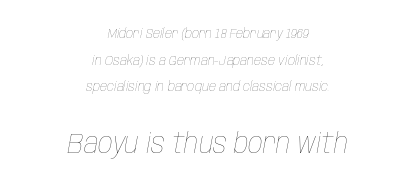
The image shows 29 px thin, condensed type, italic (leaning right); set centered, loose line spacing (1.91x), normal letter spacing, not underlined; the second (bottom) block is 2.07x larger; low stroke contrast and a large x-height.
